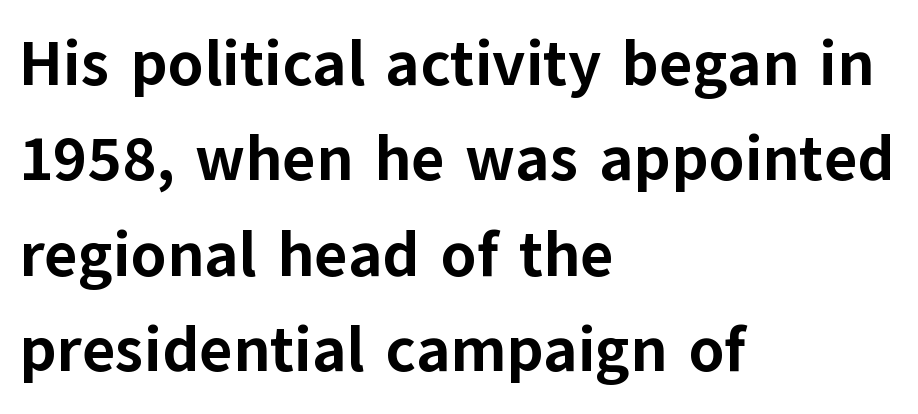
Its strokes are broad and dark, the hallmark of bold type. Look at the bottom of the vertical strokes: they stop flat, with no serifs. The passage shown has conventional tracking throughout. Character widths vary here, with narrow letters taking less room than wide ones. Descender tails drop into unmarked territory. No italicization has been applied; the sample stays upright.
